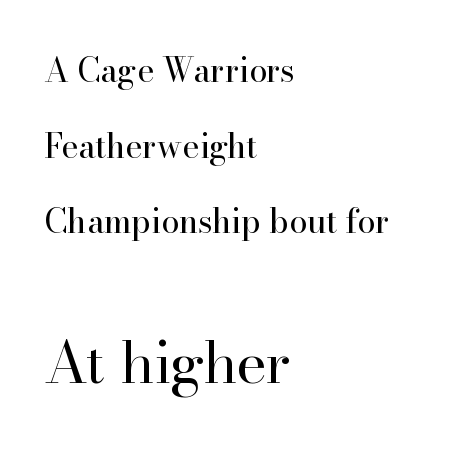
Q: Is the text bold? A: No.
Q: Is the text italic (slanted)? A: No, it is upright.
Q: Is the typeface a serif or a sans-serif typeface? A: Serif.
Q: Is the text underlined? A: No.
Q: How is the paragraph aligned? A: Left-aligned.
Q: Is the spacing between letters normal or unusually wide? A: Normal.
Q: Is the spacing between lines tight, normal or loose? A: Loose.
Q: Which block of text is set in a larger size, the first (top) or the second (bottom)? A: The second (bottom) one.
Q: Width (condensed, normal, or wide)? A: Normal.
Q: Stroke contrast? A: High.
Q: x-height? A: Small.
Q: Monospaced? A: No.
